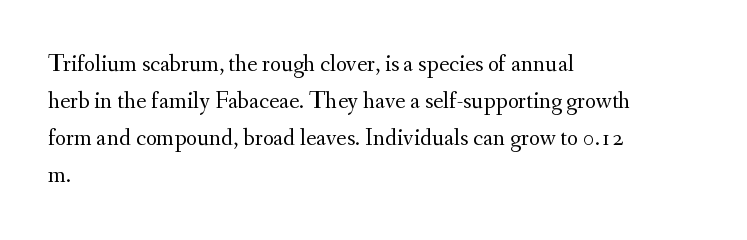
The image shows 24 px text type, upright; set left-aligned, normal line spacing (1.54x), normal letter spacing, not underlined.
